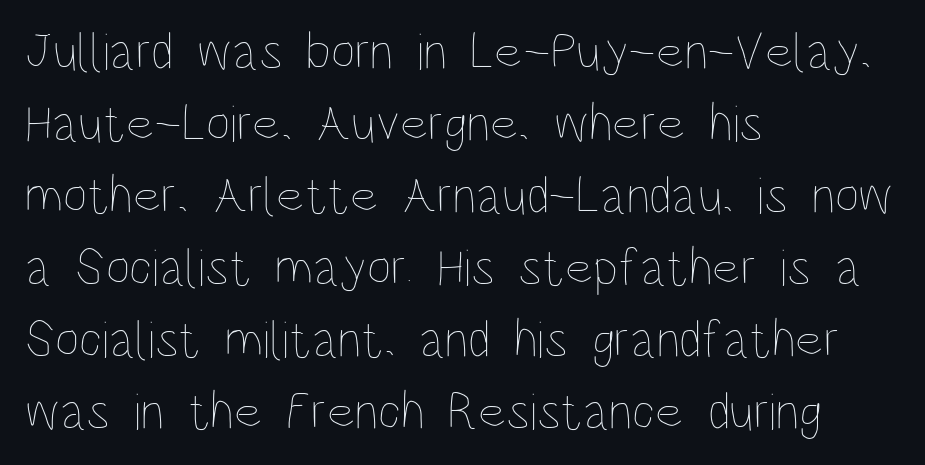
The image shows 53 px thin, condensed type, upright; set left-aligned, normal line spacing (1.36x), normal letter spacing, not underlined; low stroke contrast and a large x-height.
